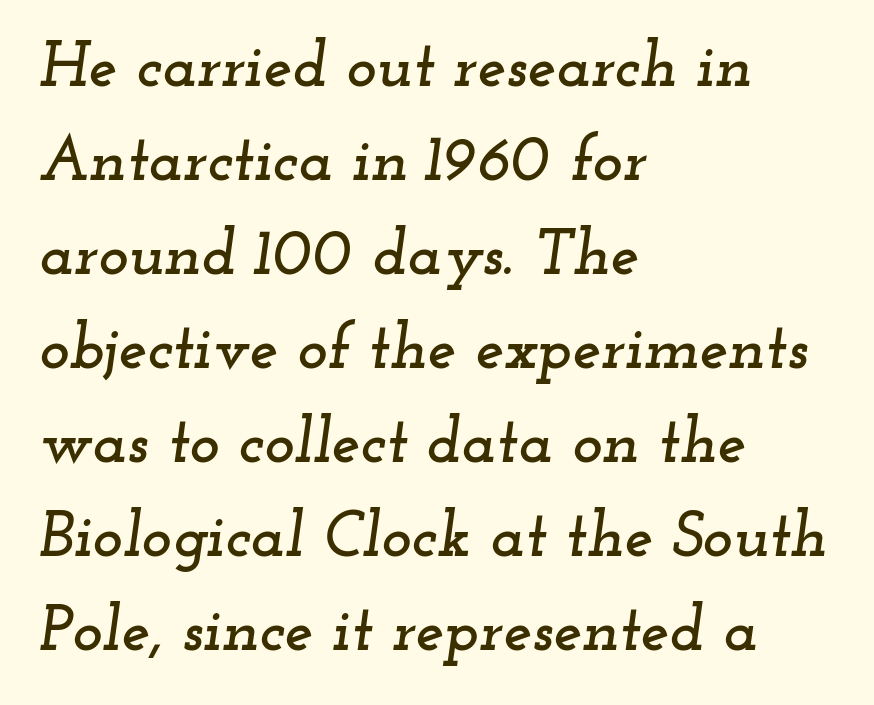
Q: Is the text italic (slanted)? A: Yes, it leans right by about 12 degrees.
Q: Is the typeface a serif or a sans-serif typeface? A: Serif.
Q: Is the text underlined? A: No.
Q: How is the paragraph aligned? A: Left-aligned.
Q: Is the spacing between letters normal or unusually wide? A: Normal.
Q: Is the spacing between lines tight, normal or loose? A: Normal.
Q: Width (condensed, normal, or wide)? A: Wide.
Q: Stroke contrast? A: Low.
Q: x-height? A: Small.
Q: Monospaced? A: No.
